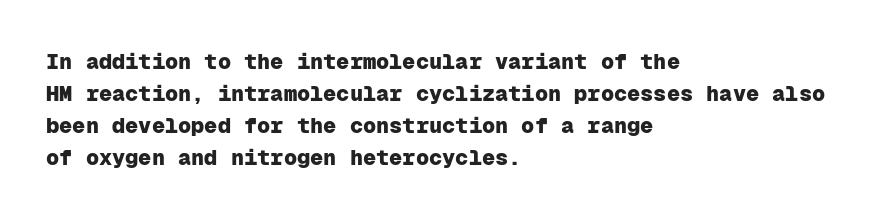
Students, observe: this is what conventionally led text looks like. Ascenders rise straight up at ninety degrees. Pretty heavy lettering here — definitely bold. The words here are not underlined.
